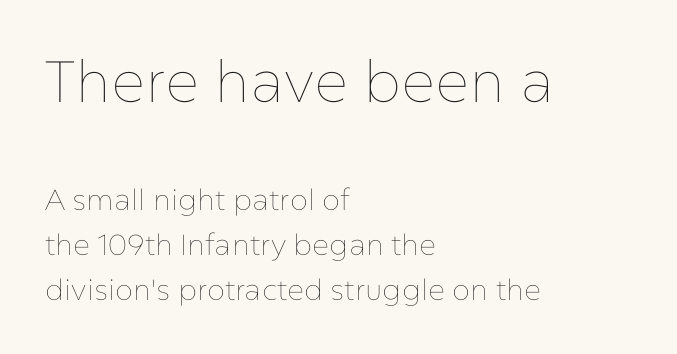
Just letters on the line, the space beneath them empty. These lines are rendered in a variable-pitch font. Short note: letters normally spaced. Leading: standard. The letters stand upright; this is a roman face.
